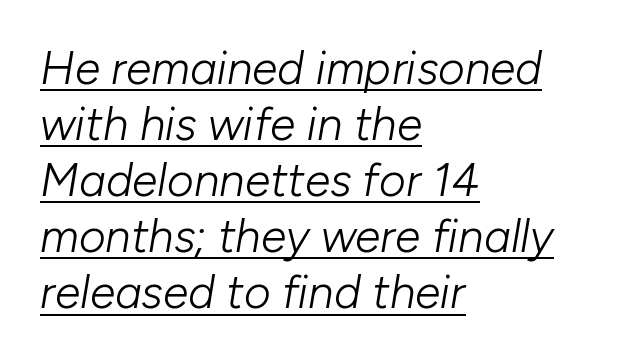
The image shows 46 px light type, italic (leaning right); set left-aligned, line spacing 1.22x, normal letter spacing, underlined; low stroke contrast and a medium x-height.
